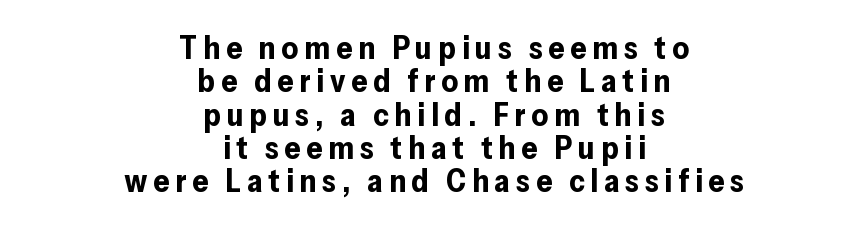
Examine the stroke ends and you'll find no serifs. Compared with typical paragraphs, the rows here are closer together. Varying glyph widths throughout — classic text-font behaviour. Italic? Not at all — the glyphs are vertical.
